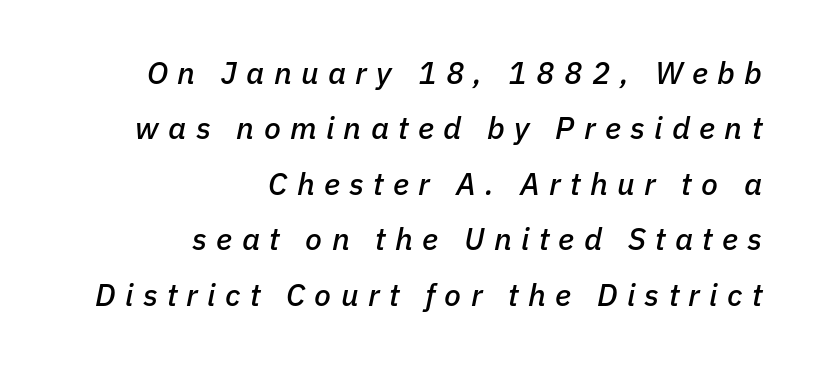
{"italic": "yes", "lean": "right", "slant_degrees": 11, "width": "normal", "stroke_contrast": "low", "x_height": "medium", "monospaced": "no", "underline": "no", "align": "right", "line_spacing_ratio": 1.79, "letter_spacing": "wide", "letter_spacing_em": 0.3, "glyph_px": 31}
